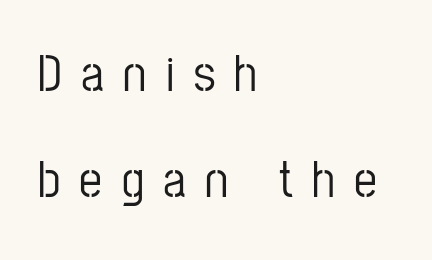
Q: Is the text italic (slanted)? A: No, it is upright.
Q: Is the typeface a serif or a sans-serif typeface? A: Sans-serif.
Q: Is the text underlined? A: No.
Q: How is the paragraph aligned? A: Left-aligned.
Q: Is the spacing between letters normal or unusually wide? A: Unusually wide.
Q: Is the spacing between lines tight, normal or loose? A: Loose.
Q: Width (condensed, normal, or wide)? A: Condensed.
Q: Stroke contrast? A: Low.
Q: x-height? A: Medium.
Q: Monospaced? A: No.
